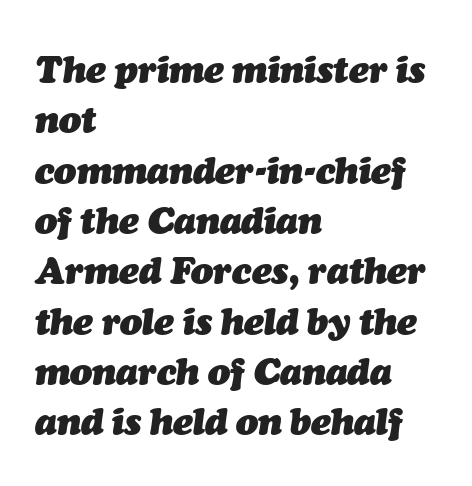
Short note: letters normally spaced. The passage shown is emphatically bold. Compared with typical paragraphs, the rows here are spaced about the same. These lines are rendered in a variable-pitch font.
